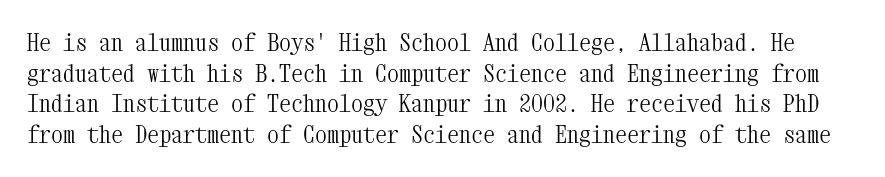
The image shows 24 px text type, upright; set normal line spacing (1.28x), normal letter spacing, not underlined.
